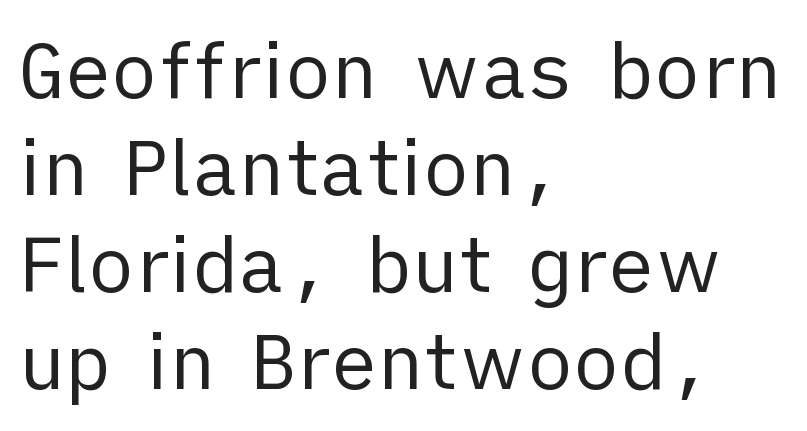
The designer went with a sans here, leaving each stem footless. Successive baselines arrive at the customary interval. Proportional: the letters do not fall into vertical columns. The text block is weighted toward the left margin, trailing off unevenly rightward.
